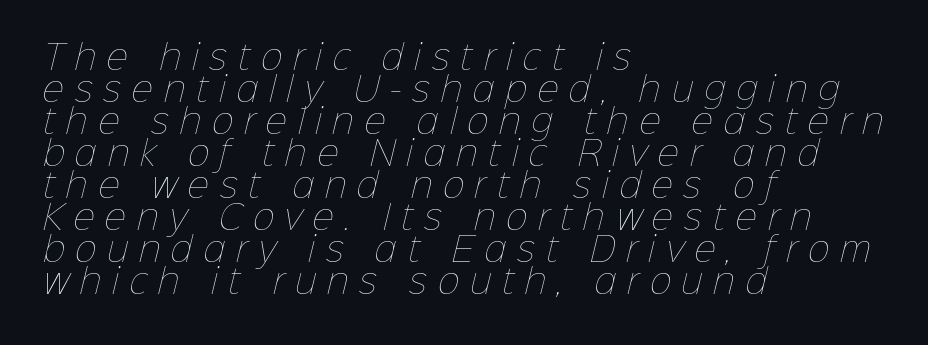
{"bold": "no", "weight": "thin", "width": "normal", "stroke_contrast": "low", "x_height": "medium", "monospaced": "no", "underline": "no", "align": "left", "line_spacing": "tight", "line_spacing_ratio": 0.97, "letter_spacing": "wide", "letter_spacing_em": 0.33, "glyph_px": 33}
